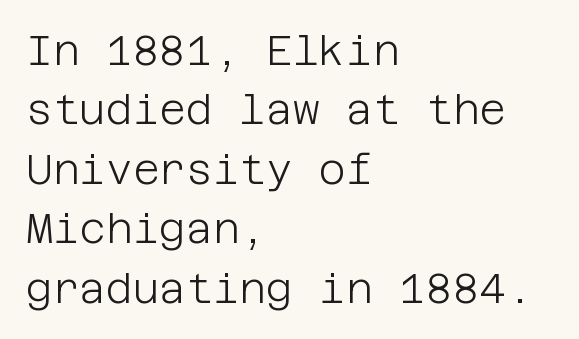
The image shows 41 px light sans-serif type, upright; set left-aligned, normal line spacing (1.45x), normal letter spacing, not underlined; low stroke contrast and a large x-height.
